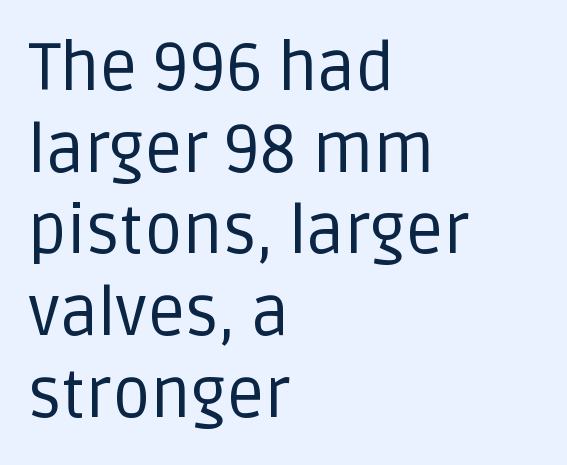
{"serif": "no", "italic": "no", "bold": "no", "weight": "regular", "width": "normal", "stroke_contrast": "low", "x_height": "large", "monospaced": "no", "underline": "no", "align": "left", "line_spacing_ratio": 1.22, "letter_spacing": "normal", "letter_spacing_em": 0.0, "glyph_px": 67}
